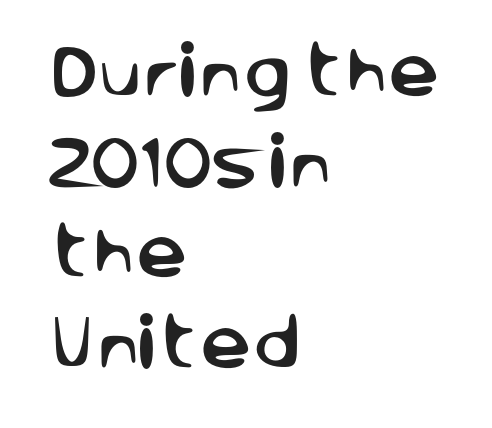
Short and long lines alike share a common starting point at left. Students, note that the glyphs here touch the page at normal intervals. A typesetter would call this proportional, since set widths differ per character. Leading: standard.
